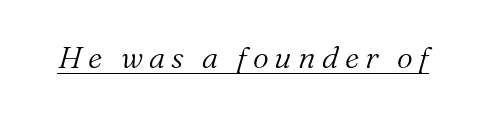
{"serif": "yes", "italic": "yes", "lean": "right", "slant_degrees": 16, "bold": "no", "weight": "light", "width": "normal", "stroke_contrast": "medium", "x_height": "medium", "monospaced": "no", "underline": "yes", "letter_spacing": "wide", "letter_spacing_em": 0.2, "glyph_px": 31}
